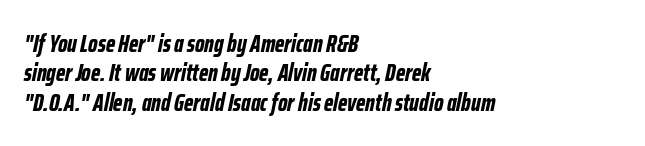
The image shows 24 px bold type, italic (leaning right); set left-aligned, line spacing 1.22x, normal letter spacing, not underlined.
